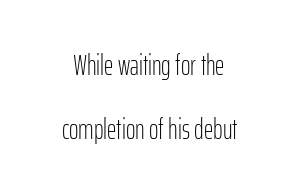
Q: Is the text bold? A: No.
Q: Is the text italic (slanted)? A: No, it is upright.
Q: Is the typeface a serif or a sans-serif typeface? A: Sans-serif.
Q: Is the text underlined? A: No.
Q: How is the paragraph aligned? A: Centered.
Q: Is the spacing between letters normal or unusually wide? A: Normal.
Q: Is the spacing between lines tight, normal or loose? A: Loose.
Q: Width (condensed, normal, or wide)? A: Condensed.
Q: Stroke contrast? A: Low.
Q: x-height? A: Medium.
Q: Monospaced? A: No.
